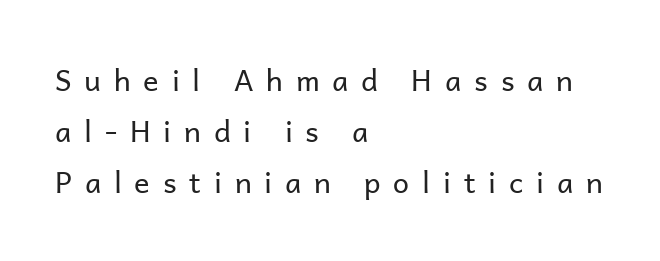
{"serif": "no", "italic": "no", "bold": "no", "weight": "regular", "width": "normal", "stroke_contrast": "low", "x_height": "medium", "monospaced": "no", "underline": "no", "align": "left", "line_spacing_ratio": 1.76, "letter_spacing": "wide", "letter_spacing_em": 0.44, "glyph_px": 29}
